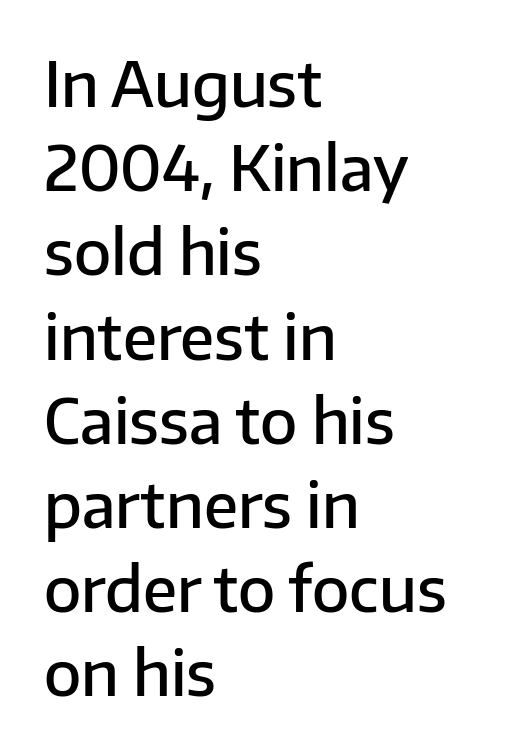
Q: Is the text bold? A: Semi-bold.
Q: Is the text italic (slanted)? A: No, it is upright.
Q: Is the typeface a serif or a sans-serif typeface? A: Sans-serif.
Q: Is the text underlined? A: No.
Q: How is the paragraph aligned? A: Left-aligned.
Q: Is the spacing between letters normal or unusually wide? A: Normal.
Q: Is the spacing between lines tight, normal or loose? A: Normal.
Q: Width (condensed, normal, or wide)? A: Normal.
Q: Stroke contrast? A: Low.
Q: x-height? A: Medium.
Q: Monospaced? A: No.
